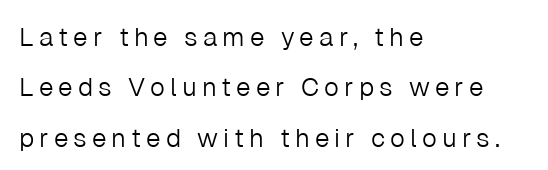
{"italic": "no", "bold": "no", "underline": "no", "align": "left", "line_spacing": "loose", "line_spacing_ratio": 1.94, "glyph_px": 26}
